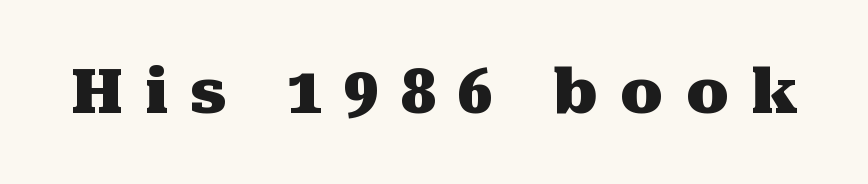
The image shows 62 px heavy serif type, upright; set unusually wide letter spacing (+0.36 em), not underlined; medium stroke contrast and a medium x-height.
